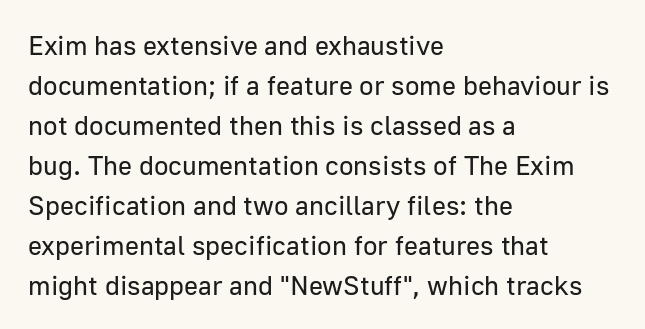
Q: Is the text bold? A: No.
Q: Is the text italic (slanted)? A: No, it is upright.
Q: Is the text underlined? A: No.
Q: How is the paragraph aligned? A: Left-aligned.
Q: Is the spacing between letters normal or unusually wide? A: Normal.
Q: Is the spacing between lines tight, normal or loose? A: Normal.
